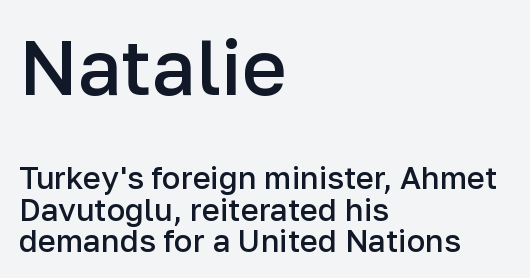
Q: Is the text bold? A: Semi-bold.
Q: Is the text italic (slanted)? A: No, it is upright.
Q: Is the typeface a serif or a sans-serif typeface? A: Sans-serif.
Q: Is the text underlined? A: No.
Q: How is the paragraph aligned? A: Left-aligned.
Q: Is the spacing between letters normal or unusually wide? A: Normal.
Q: Is the spacing between lines tight, normal or loose? A: Tight.
Q: Which block of text is set in a larger size, the first (top) or the second (bottom)? A: The first (top) one.
Q: Width (condensed, normal, or wide)? A: Normal.
Q: Stroke contrast? A: Low.
Q: x-height? A: Medium.
Q: Monospaced? A: No.
